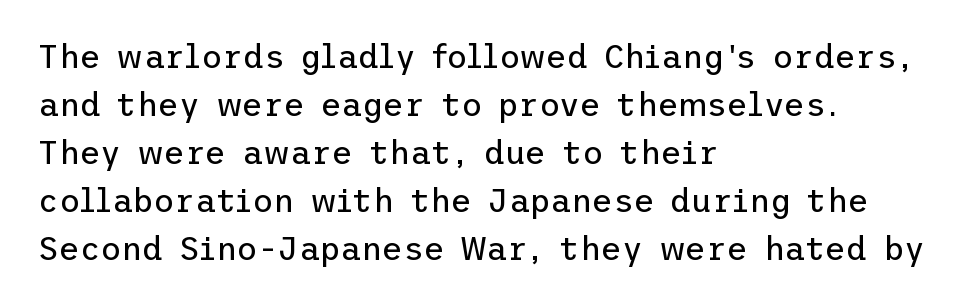
Words appear dense and cohesive because spacing is normal. Every stem runs plumb, perpendicular to the baseline. Classification — sans serif. Each row of text sits above clean, open space. Evenly set lines give the paragraph a standard silhouette. On a weight scale, this lands at 450 or below.
